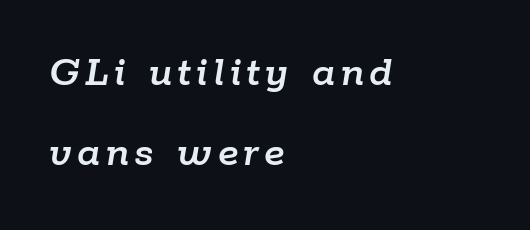
Slanted lettering throughout. The space directly below the letters is spotless. Note the varied advance widths — an 'i' is clearly narrower than an 'm'. Each line starts at the same left margin while the right side varies.
